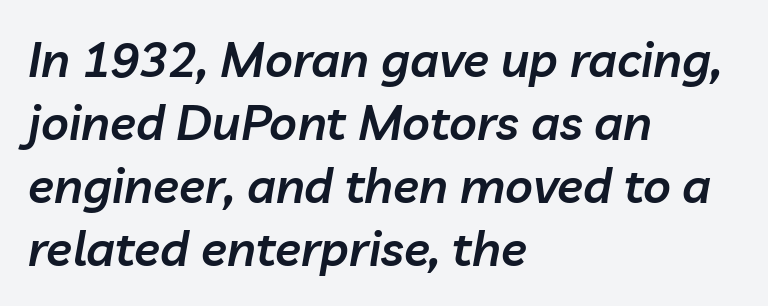
The image shows 48 px semibold type, italic (leaning right); set left-aligned, normal line spacing (1.31x), normal letter spacing, not underlined; low stroke contrast and a medium x-height.
